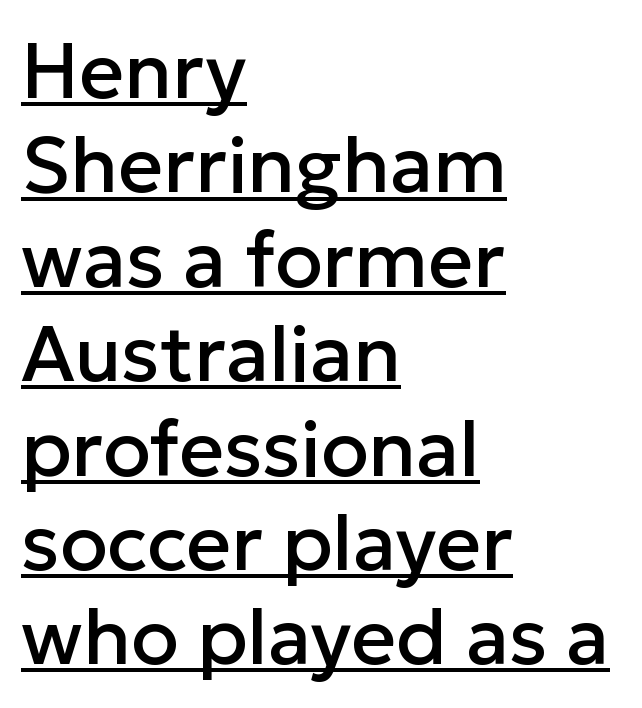
Q: Is the text italic (slanted)? A: No, it is upright.
Q: Is the typeface a serif or a sans-serif typeface? A: Sans-serif.
Q: Is the text underlined? A: Yes.
Q: How is the paragraph aligned? A: Left-aligned.
Q: Is the spacing between letters normal or unusually wide? A: Normal.
Q: Width (condensed, normal, or wide)? A: Normal.
Q: Stroke contrast? A: Low.
Q: x-height? A: Medium.
Q: Monospaced? A: No.
